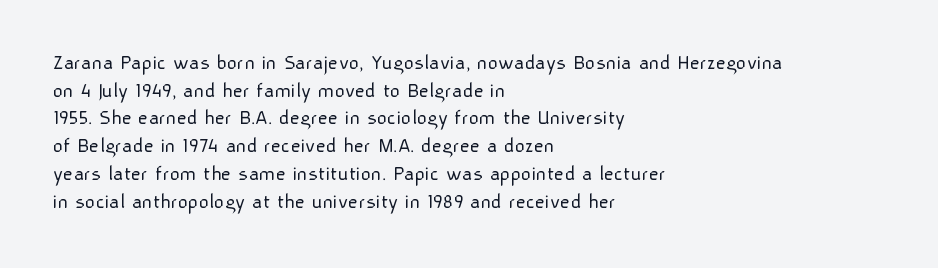
Q: Is the text bold? A: No.
Q: Is the text italic (slanted)? A: No, it is upright.
Q: Is the text underlined? A: No.
Q: How is the paragraph aligned? A: Left-aligned.
Q: Is the spacing between letters normal or unusually wide? A: Normal.
Q: Is the spacing between lines tight, normal or loose? A: Normal.
